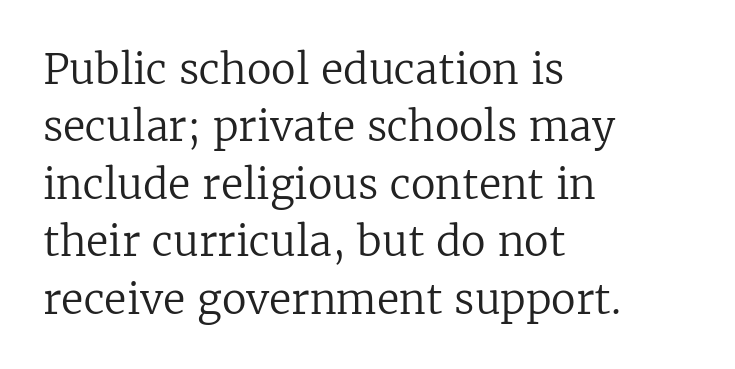
The image shows 41 px regular-weight serif type, upright; set left-aligned, normal line spacing (1.4x), normal letter spacing, not underlined; low stroke contrast and a medium x-height.
